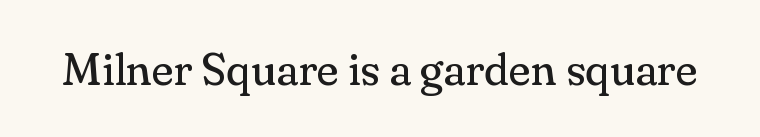
{"serif": "yes", "italic": "no", "bold": "no", "weight": "regular", "width": "normal", "stroke_contrast": "medium", "x_height": "small", "monospaced": "no", "underline": "no", "letter_spacing": "normal", "letter_spacing_em": 0.0, "glyph_px": 45}
